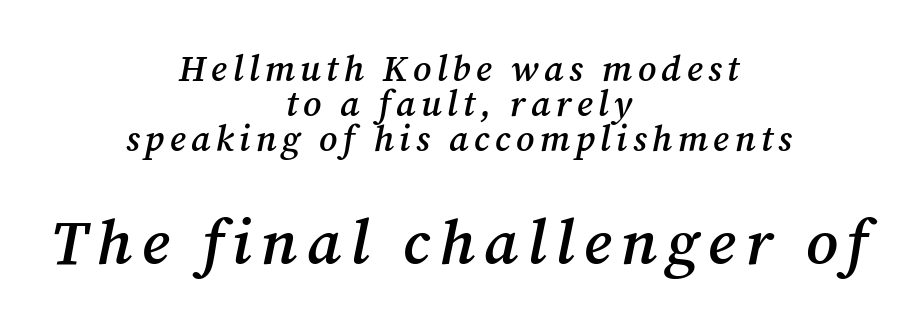
Set as a demibold, roughly 600 on the weight scale. Block two is the big one; block one sits smaller above it. Reading down the column, the eye jumps only a short way to each next line. The letters carry serifs — small finishing strokes at the ends of their stems. In CSS terms this would be text-align: center. The specimen reads as italic at a glance.
